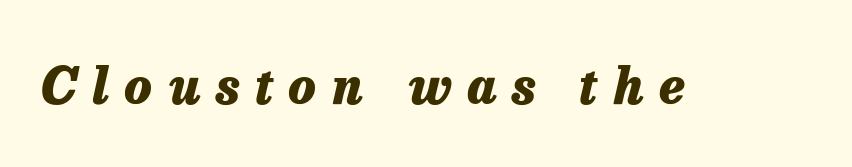
Compared with ordinary roman type, these characters are visibly tilted. Note the varied advance widths — an 'i' is clearly narrower than an 'm'. Loose tracking; the words dissolve into strings of separated letters. Type without underlining. On the weight axis this lands at bold, roughly 700.
